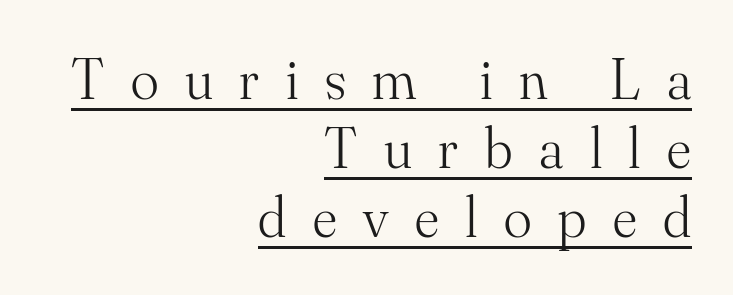
Q: Is the text bold? A: No.
Q: Is the text italic (slanted)? A: No, it is upright.
Q: Is the typeface a serif or a sans-serif typeface? A: Serif.
Q: Is the text underlined? A: Yes.
Q: How is the paragraph aligned? A: Right-aligned.
Q: Is the spacing between letters normal or unusually wide? A: Unusually wide.
Q: Width (condensed, normal, or wide)? A: Normal.
Q: Stroke contrast? A: Medium.
Q: x-height? A: Small.
Q: Monospaced? A: No.
